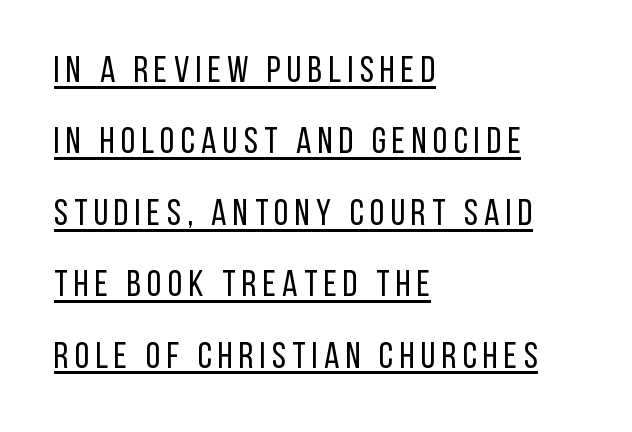
{"serif": "no", "italic": "no", "bold": "no", "weight": "regular", "width": "condensed", "stroke_contrast": "low", "x_height": "large", "monospaced": "no", "underline": "yes", "align": "left", "line_spacing": "loose", "line_spacing_ratio": 1.93, "glyph_px": 37}
